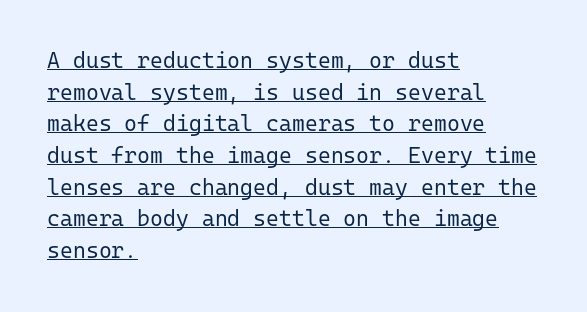
Q: Is the text bold? A: No.
Q: Is the text italic (slanted)? A: No, it is upright.
Q: Is the text underlined? A: Yes.
Q: How is the paragraph aligned? A: Left-aligned.
Q: Is the spacing between letters normal or unusually wide? A: Normal.
Q: Is the spacing between lines tight, normal or loose? A: Normal.
